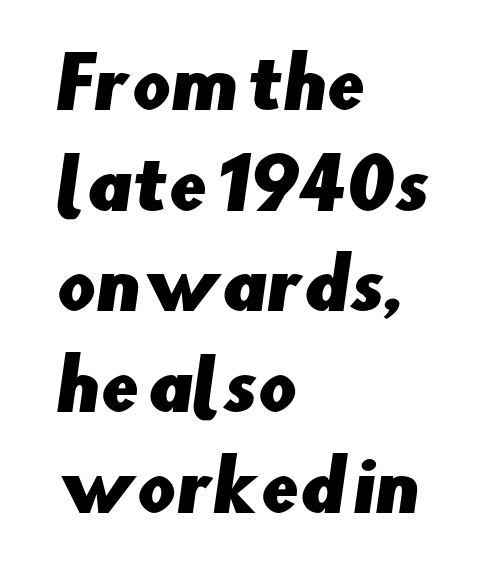
Reading down the block, your eye returns to a fixed left position each line. How are the letters spaced? Ordinarily, with no added tracking. No feet cap the strokes, marking this as sans-serif type. A bare baseline throughout the passage. Looks like regular typesetting: each glyph gets only the width it needs.
